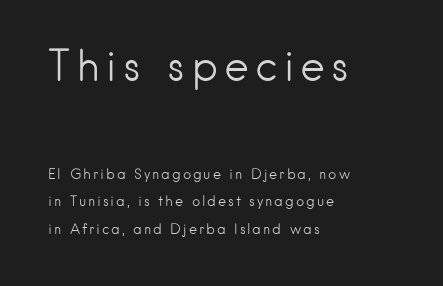
{"serif": "no", "italic": "no", "bold": "no", "weight": "light", "width": "normal", "stroke_contrast": "low", "x_height": "small", "monospaced": "no", "underline": "no", "align": "left", "line_spacing": "loose", "line_spacing_ratio": 1.98, "larger_block": "first", "size_ratio": 3.07, "glyph_px": 43}
